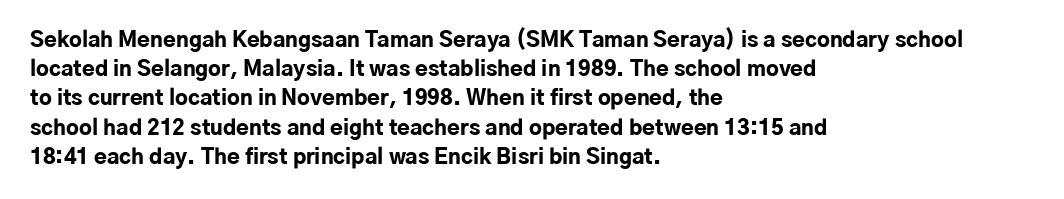
The image shows 21 px bold type, upright; set left-aligned, normal line spacing (1.39x), normal letter spacing, not underlined.
